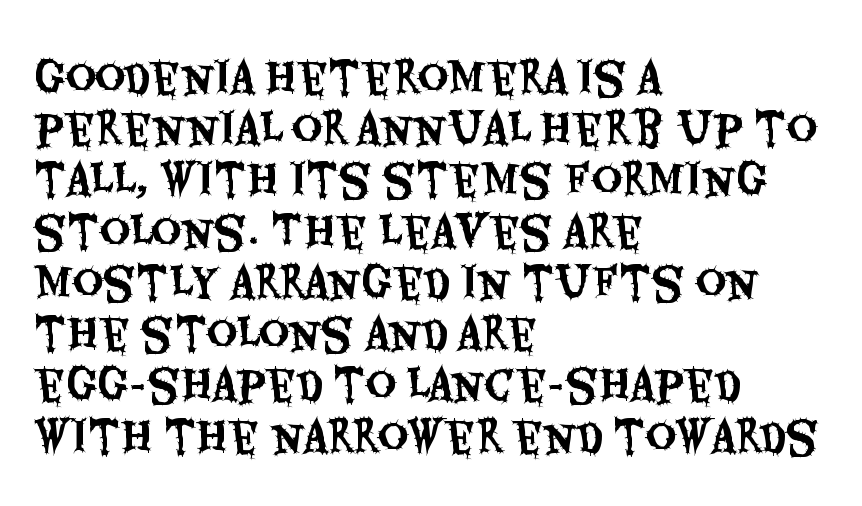
The image shows 42 px condensed sans-serif type, upright; set left-aligned, line spacing 1.22x, normal letter spacing, not underlined; medium stroke contrast and a large x-height.
